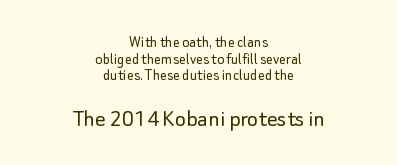
{"italic": "no", "bold": "no", "underline": "no", "align": "center", "line_spacing": "tight", "line_spacing_ratio": 0.98, "letter_spacing": "normal", "letter_spacing_em": 0.0, "larger_block": "second", "size_ratio": 1.53, "glyph_px": 26}
